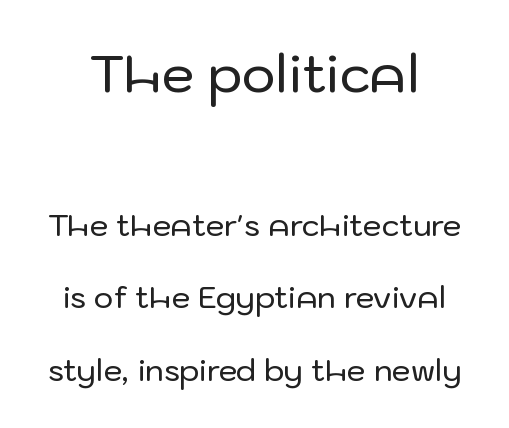
Is this a sans? Yes — the strokes have no serifs. Size contrast runs from large at the top to small at the bottom. Leading is clearly above the norm, producing a sparse column. Check the space under the baseline: it is left empty.
